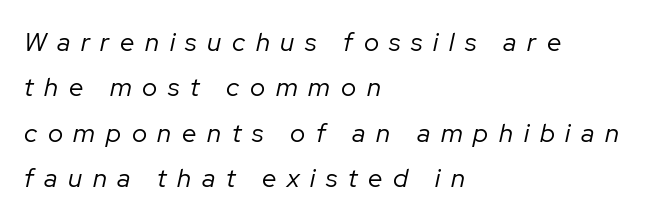
{"italic": "yes", "lean": "right", "slant_degrees": 12, "bold": "no", "underline": "no", "align": "left", "line_spacing_ratio": 1.75, "letter_spacing": "wide", "letter_spacing_em": 0.41, "glyph_px": 26}
